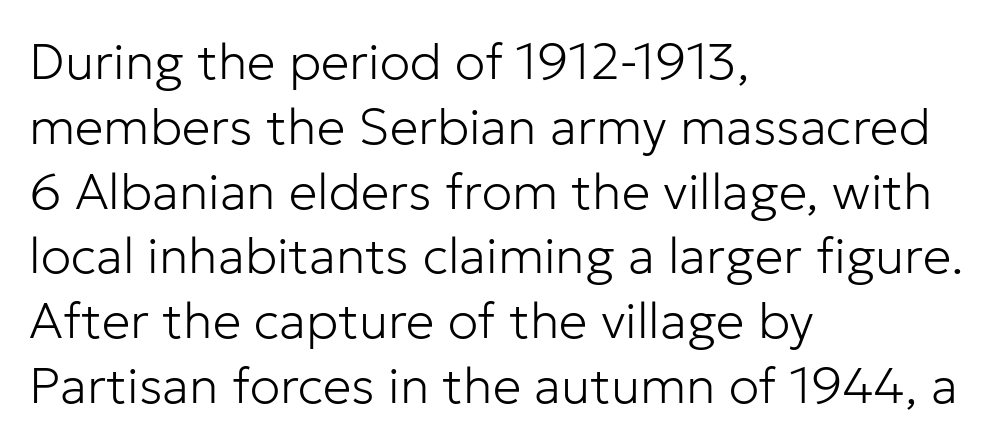
Q: Is the text bold? A: No.
Q: Is the text italic (slanted)? A: No, it is upright.
Q: Is the typeface a serif or a sans-serif typeface? A: Sans-serif.
Q: Is the text underlined? A: No.
Q: How is the paragraph aligned? A: Left-aligned.
Q: Is the spacing between letters normal or unusually wide? A: Normal.
Q: Is the spacing between lines tight, normal or loose? A: Normal.
Q: Width (condensed, normal, or wide)? A: Normal.
Q: Stroke contrast? A: Low.
Q: x-height? A: Medium.
Q: Monospaced? A: No.
